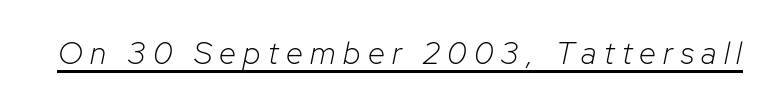
Q: Is the text bold? A: No.
Q: Is the text italic (slanted)? A: Yes, it leans right by about 12 degrees.
Q: Is the text underlined? A: Yes.
Q: Is the spacing between letters normal or unusually wide? A: Unusually wide.
Q: Width (condensed, normal, or wide)? A: Normal.
Q: Stroke contrast? A: Low.
Q: x-height? A: Medium.
Q: Monospaced? A: No.
